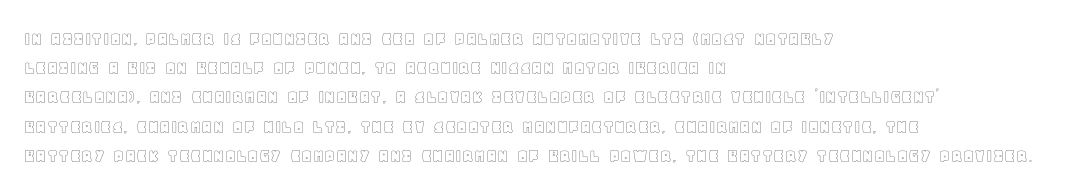
The image shows 20 px text type, upright; set left-aligned, normal line spacing (1.46x), normal letter spacing, not underlined.
